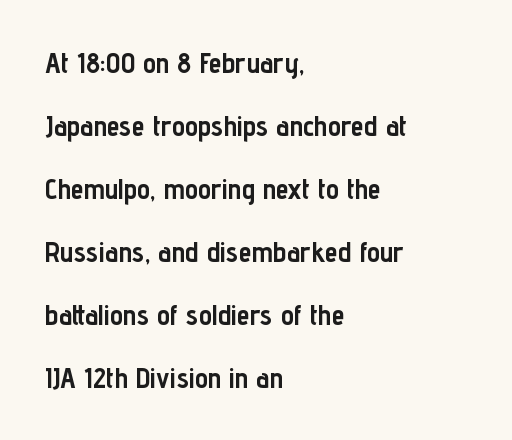
{"serif": "no", "italic": "no", "bold": "yes", "weight": "semibold", "width": "condensed", "stroke_contrast": "low", "x_height": "medium", "monospaced": "no", "underline": "no", "align": "left", "line_spacing": "loose", "line_spacing_ratio": 2.17, "letter_spacing": "normal", "letter_spacing_em": 0.0, "glyph_px": 29}
